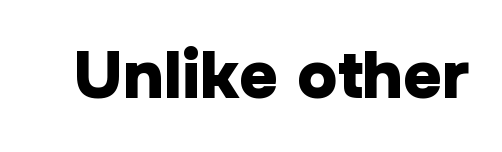
{"serif": "no", "italic": "no", "bold": "yes", "weight": "heavy", "width": "normal", "stroke_contrast": "low", "x_height": "medium", "monospaced": "no", "underline": "no", "letter_spacing": "normal", "letter_spacing_em": 0.0, "glyph_px": 67}
